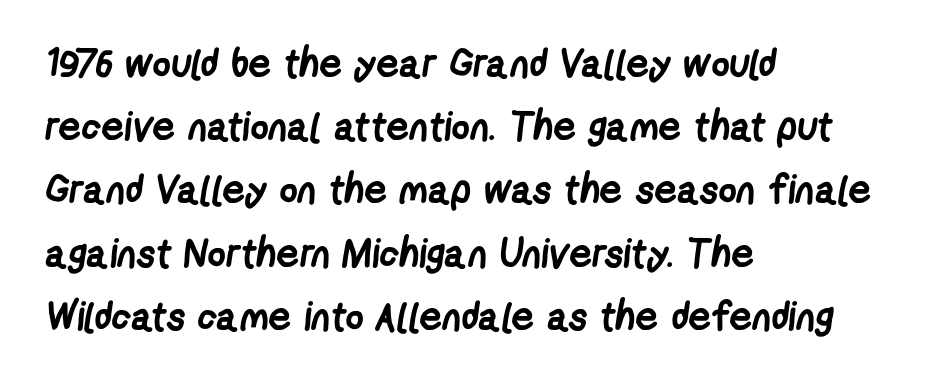
Horizontal alignment here is leftward, the default for most running prose. Is this a fixed-width face? No — the glyphs have proportional, varying widths. The leading is moderate, giving the passage an even texture. You can tell from the bare stems that sans-serif type was used. Heft: maximum for text — a bold.
